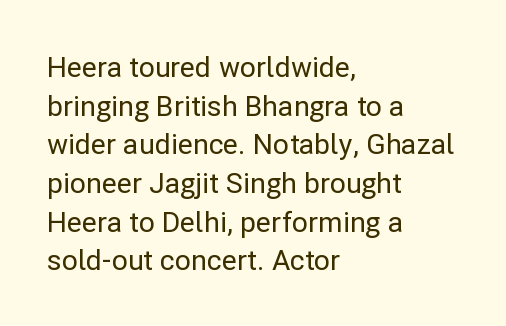
Q: Is the text italic (slanted)? A: No, it is upright.
Q: Is the typeface a serif or a sans-serif typeface? A: Sans-serif.
Q: Is the text underlined? A: No.
Q: How is the paragraph aligned? A: Left-aligned.
Q: Is the spacing between letters normal or unusually wide? A: Normal.
Q: Is the spacing between lines tight, normal or loose? A: Normal.
Q: Width (condensed, normal, or wide)? A: Normal.
Q: Stroke contrast? A: Low.
Q: x-height? A: Medium.
Q: Monospaced? A: No.
